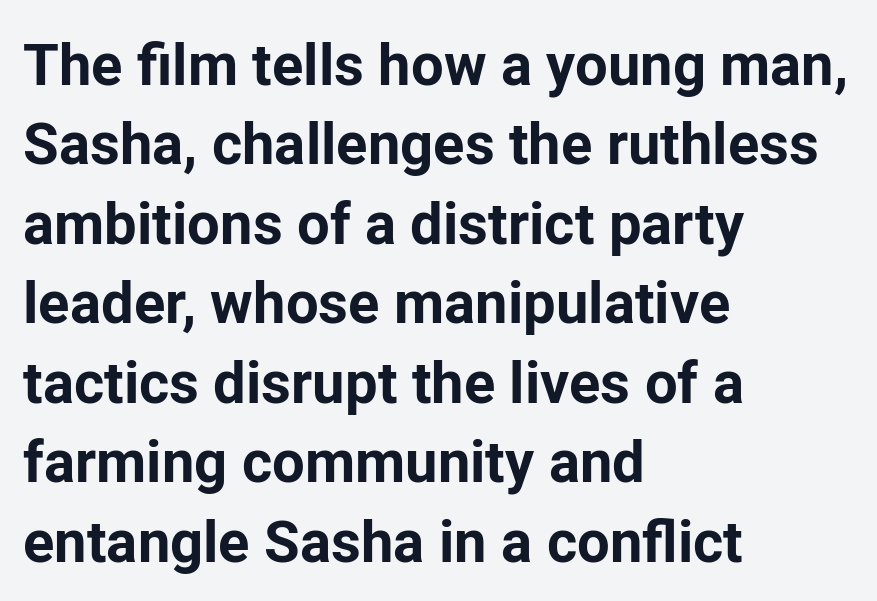
{"serif": "no", "italic": "no", "bold": "yes", "weight": "bold", "width": "normal", "stroke_contrast": "low", "x_height": "medium", "monospaced": "no", "underline": "no", "align": "left", "line_spacing": "normal", "line_spacing_ratio": 1.37, "letter_spacing": "normal", "letter_spacing_em": 0.0, "glyph_px": 58}
